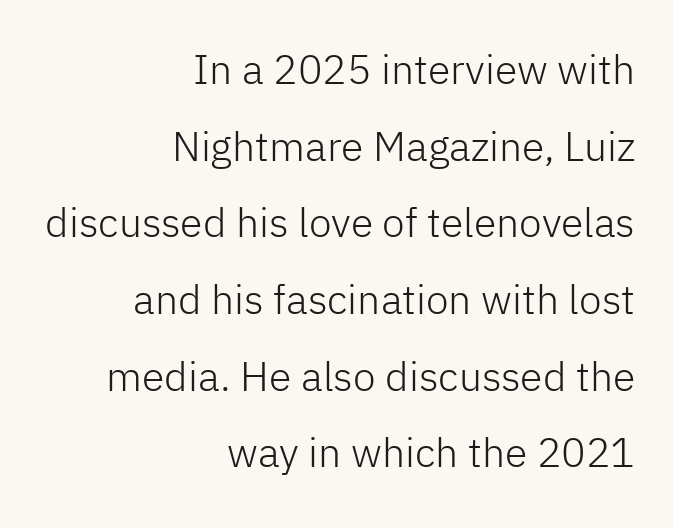
The letters carry no serifs — their stems end cleanly without finishing strokes. The lettering stays uniformly vertical, giving the passage a roman look. This rendering leaves character spacing at its baseline value. You could not count columns in this text — the font is proportionally spaced. The area under the type is left untouched. No extra ink here — the face is not bold.
